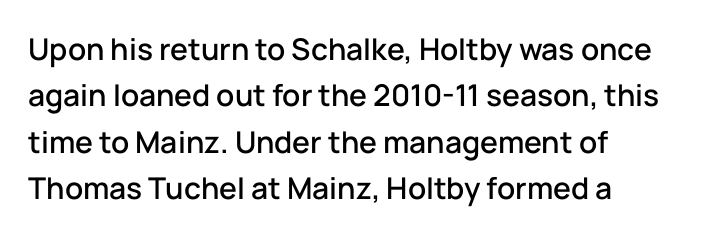
{"serif": "no", "italic": "no", "width": "normal", "stroke_contrast": "low", "x_height": "medium", "monospaced": "no", "underline": "no", "align": "left", "line_spacing": "normal", "line_spacing_ratio": 1.55, "letter_spacing": "normal", "letter_spacing_em": 0.0, "glyph_px": 30}
